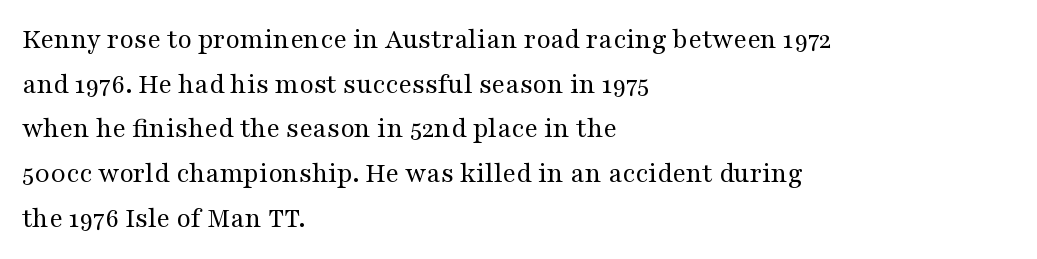
The image shows 29 px regular-weight, wide serif type, upright; set left-aligned, normal line spacing (1.54x), normal letter spacing, not underlined; medium stroke contrast and a medium x-height.
